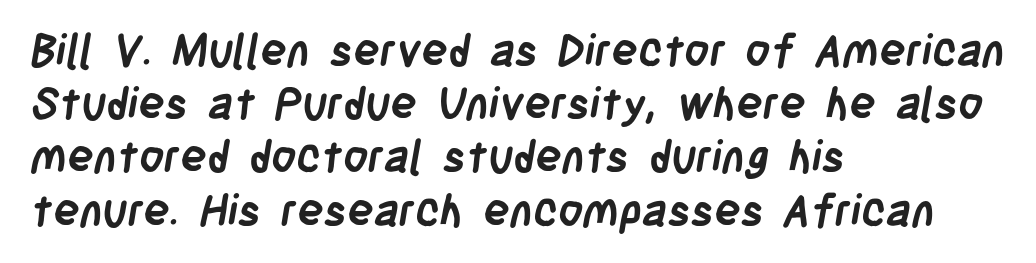
The image shows 44 px semibold, condensed sans-serif type; set left-aligned, line spacing 1.21x, normal letter spacing, not underlined; low stroke contrast and a large x-height.
